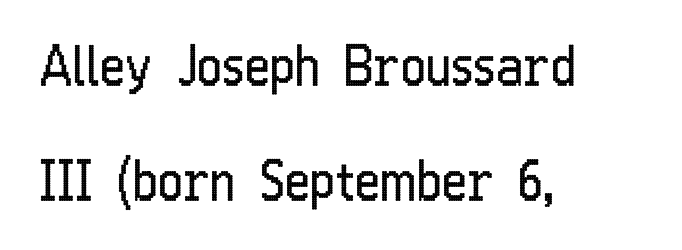
{"serif": "no", "italic": "no", "bold": "no", "weight": "regular", "width": "condensed", "stroke_contrast": "low", "x_height": "medium", "monospaced": "no", "underline": "no", "align": "left", "line_spacing": "loose", "line_spacing_ratio": 2.13, "letter_spacing": "normal", "letter_spacing_em": 0.0, "glyph_px": 54}
